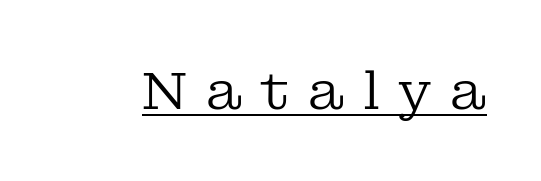
Does the type have serifs? Yes, each stem ends in a small foot. This is the regular roman posture of the typeface. Descenders here cross a horizontal rule under the line. Look at the tracking — it's clearly loosened, letters drifting apart. The strokes are not fattened; the text isn't bold.
